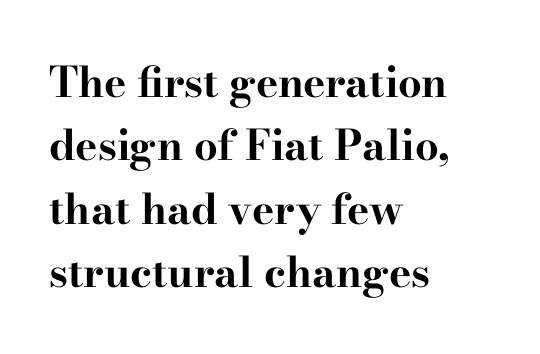
{"serif": "yes", "italic": "no", "bold": "yes", "weight": "bold", "width": "wide", "stroke_contrast": "high", "x_height": "small", "monospaced": "no", "underline": "no", "align": "left", "line_spacing": "normal", "line_spacing_ratio": 1.51, "letter_spacing": "normal", "letter_spacing_em": 0.0, "glyph_px": 42}
